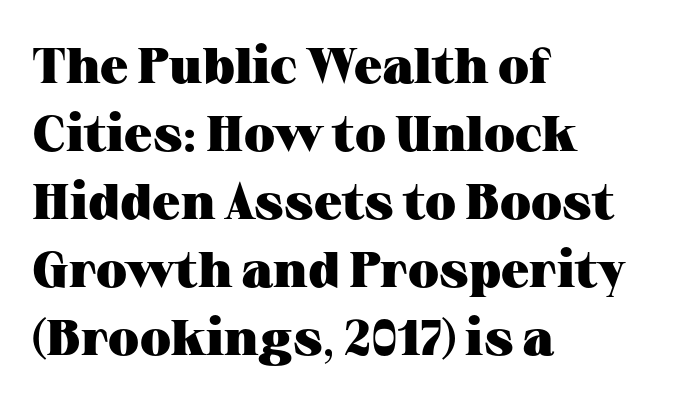
{"serif": "yes", "italic": "no", "bold": "yes", "weight": "heavy", "width": "wide", "stroke_contrast": "medium", "x_height": "medium", "monospaced": "no", "underline": "no", "align": "left", "line_spacing": "normal", "line_spacing_ratio": 1.36, "letter_spacing": "normal", "letter_spacing_em": 0.0, "glyph_px": 50}
